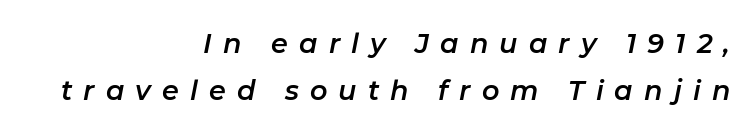
Quick note: italic. The type is letterspaced generously, with wide tracking. Every row of glyphs terminates at an identical x-position on the right. Descenders hang freely into open space.
